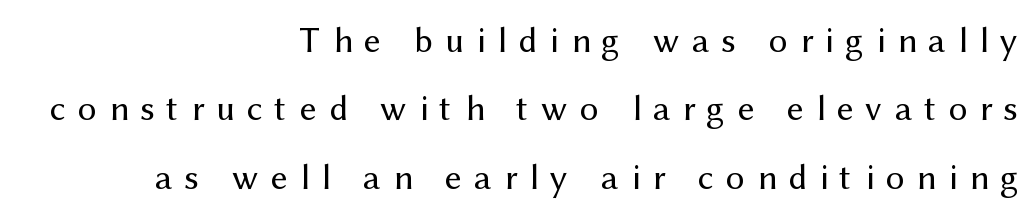
This sample uses expanded letter spacing, leaving extra air between glyphs. Classification — sans serif. These lines are rendered in a variable-pitch font. Caption: multi-line text, flush right, ragged left. These lines were composed using upright roman letters. A light-to-regular cut is what we see here.
